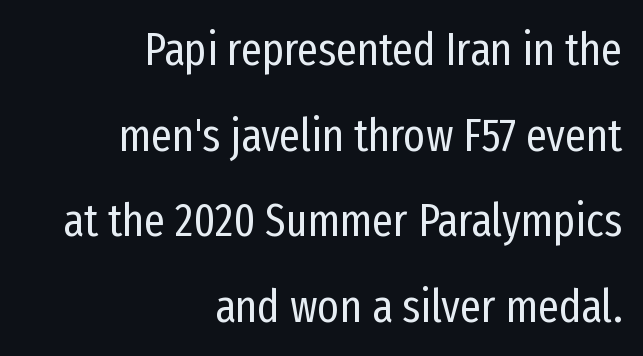
{"serif": "no", "italic": "no", "bold": "no", "weight": "regular", "width": "condensed", "stroke_contrast": "low", "x_height": "medium", "monospaced": "no", "underline": "no", "align": "right", "line_spacing_ratio": 1.86, "letter_spacing": "normal", "letter_spacing_em": 0.0, "glyph_px": 46}
